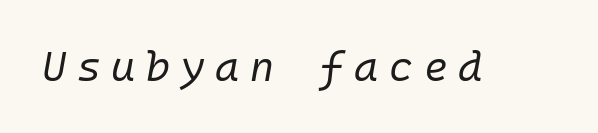
{"italic": "yes", "lean": "right", "slant_degrees": 10, "bold": "no", "weight": "regular", "width": "normal", "stroke_contrast": "low", "x_height": "medium", "monospaced": "yes", "underline": "no", "letter_spacing": "wide", "letter_spacing_em": 0.26, "glyph_px": 41}
